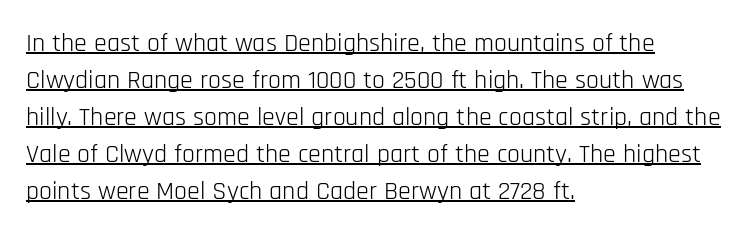
These lines were composed using upright roman letters. Check the space under the baseline: a stroke is drawn there. The line texture is even and compact thanks to regular tracking. In terms of leading, this rendering sits right in the middle. A classic flush-left, rag-right setting is used for this passage. These glyphs show unthickened strokes, regular width or finer.
